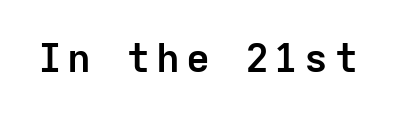
These lines carry a lot of weight — the face is fully bold. The zone under the glyphs is completely vacant. The passage shown is typed in a monospace face where columns stay perfectly aligned. Unlike a traditional serif, this face leaves its strokes unadorned. The font's upright variant was chosen for this text.
